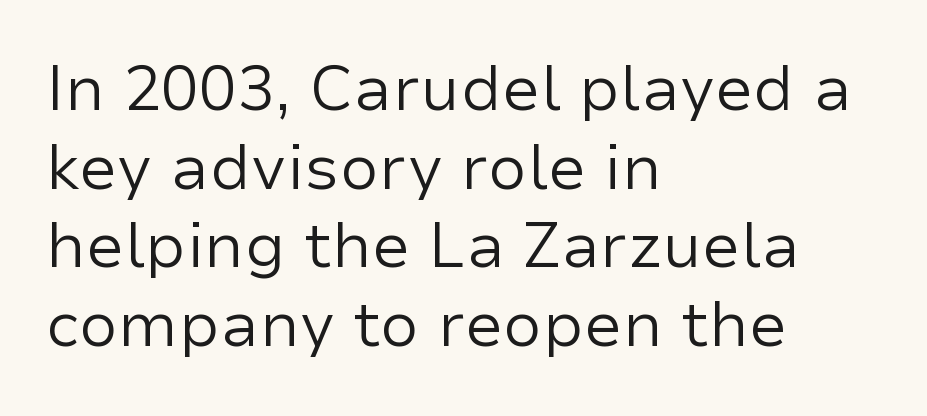
{"serif": "no", "italic": "no", "bold": "no", "weight": "regular", "width": "normal", "stroke_contrast": "low", "x_height": "medium", "monospaced": "no", "underline": "no", "align": "left", "line_spacing": "normal", "line_spacing_ratio": 1.25, "letter_spacing": "normal", "letter_spacing_em": 0.0, "glyph_px": 63}
